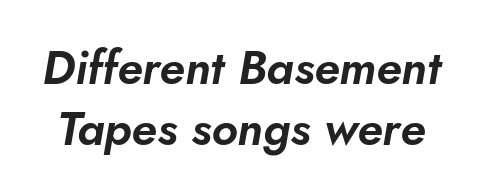
The image shows 47 px text type, italic (leaning right); set normal line spacing (1.29x), normal letter spacing, not underlined; low stroke contrast and a small x-height.
